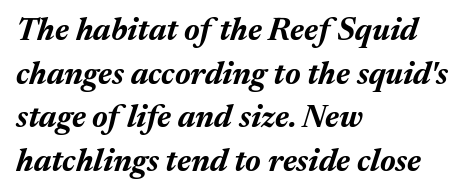
The image shows 32 px bold type, italic (leaning right); set left-aligned, normal line spacing (1.36x), normal letter spacing, not underlined; medium stroke contrast and a medium x-height.
